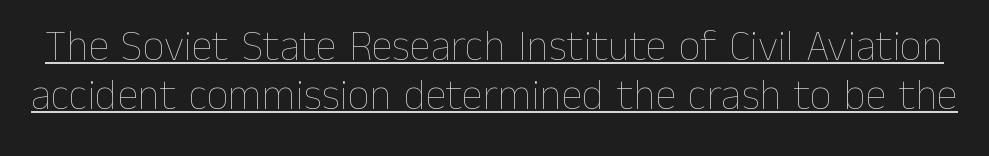
{"italic": "no", "bold": "no", "weight": "thin", "width": "normal", "stroke_contrast": "low", "x_height": "medium", "monospaced": "no", "underline": "yes", "line_spacing": "tight", "line_spacing_ratio": 1.13, "letter_spacing": "normal", "letter_spacing_em": 0.0, "glyph_px": 43}
